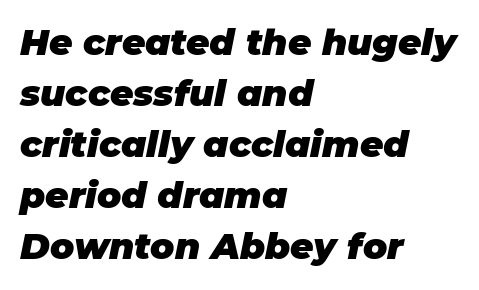
{"italic": "yes", "lean": "right", "slant_degrees": 11, "bold": "yes", "weight": "heavy", "width": "normal", "stroke_contrast": "low", "x_height": "large", "monospaced": "no", "underline": "no", "align": "left", "line_spacing": "normal", "line_spacing_ratio": 1.42, "letter_spacing": "normal", "letter_spacing_em": 0.0, "glyph_px": 36}
